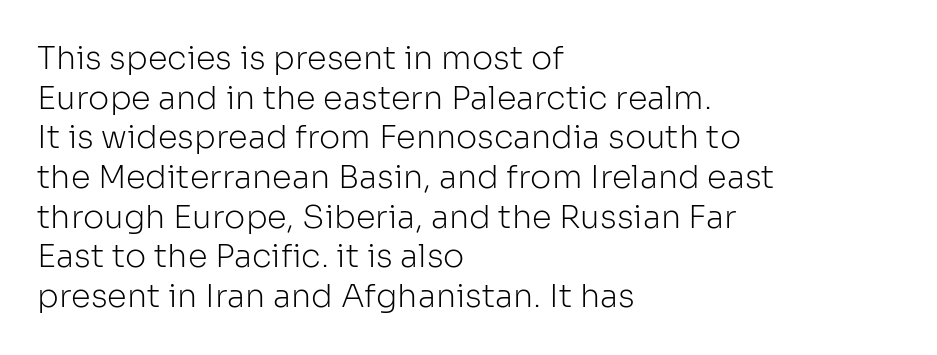
{"serif": "no", "italic": "no", "bold": "no", "weight": "light", "width": "normal", "stroke_contrast": "low", "x_height": "medium", "monospaced": "no", "underline": "no", "align": "left", "line_spacing_ratio": 1.24, "letter_spacing": "normal", "letter_spacing_em": 0.0, "glyph_px": 32}
